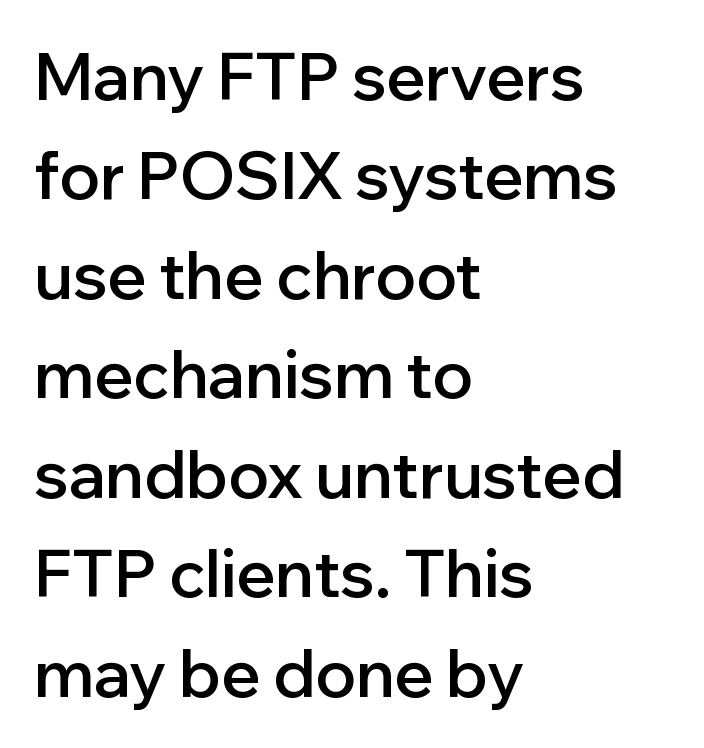
The image shows 65 px semibold sans-serif type, upright; set left-aligned, normal line spacing (1.53x), normal letter spacing, not underlined; low stroke contrast and a medium x-height.
